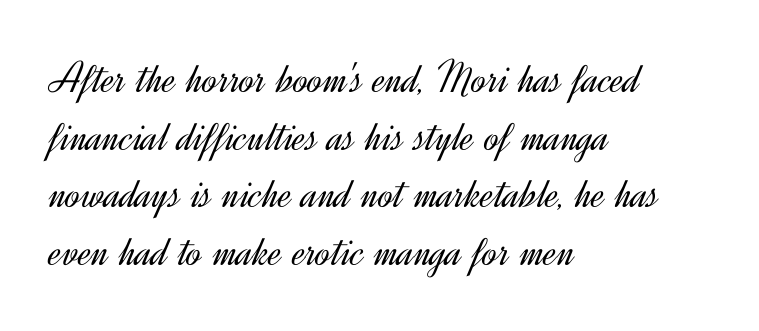
{"serif": "no", "bold": "no", "weight": "light", "width": "normal", "x_height": "small", "monospaced": "no", "underline": "no", "align": "left", "line_spacing": "normal", "line_spacing_ratio": 1.28, "letter_spacing": "normal", "letter_spacing_em": 0.0, "glyph_px": 45}
